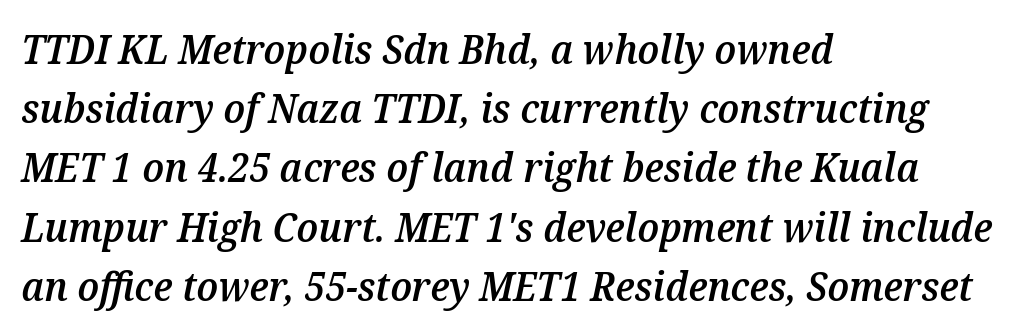
{"italic": "yes", "lean": "right", "slant_degrees": 12, "bold": "semi", "weight": "semibold", "width": "normal", "stroke_contrast": "medium", "x_height": "medium", "monospaced": "no", "underline": "no", "align": "left", "line_spacing": "normal", "line_spacing_ratio": 1.48, "letter_spacing": "normal", "letter_spacing_em": 0.0, "glyph_px": 40}
